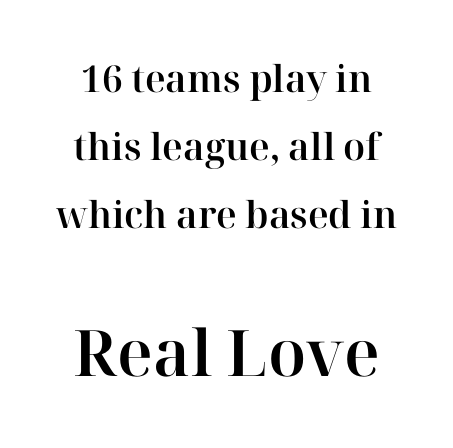
{"serif": "yes", "italic": "no", "width": "normal", "stroke_contrast": "high", "x_height": "medium", "monospaced": "no", "underline": "no", "line_spacing_ratio": 1.84, "letter_spacing": "normal", "letter_spacing_em": 0.0, "larger_block": "second", "size_ratio": 1.73, "glyph_px": 64}
